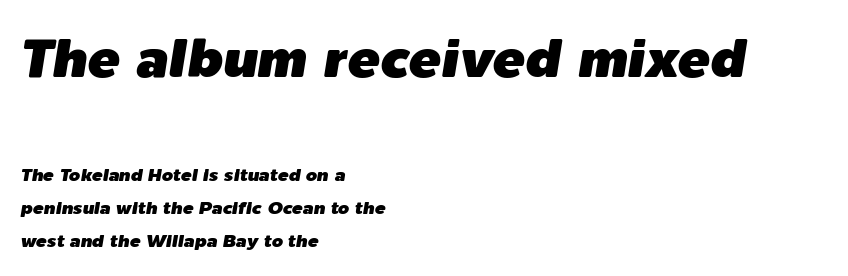
The image shows 54 px text type, italic (leaning right); set left-aligned, line spacing 1.82x, normal letter spacing, not underlined; the first (top) block is 3.0x larger; low stroke contrast and a medium x-height.
